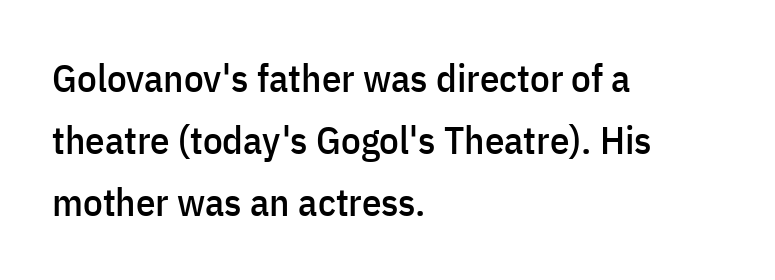
{"serif": "no", "italic": "no", "width": "condensed", "stroke_contrast": "low", "x_height": "medium", "monospaced": "no", "underline": "no", "align": "left", "line_spacing": "normal", "line_spacing_ratio": 1.59, "letter_spacing": "normal", "letter_spacing_em": 0.0, "glyph_px": 39}
